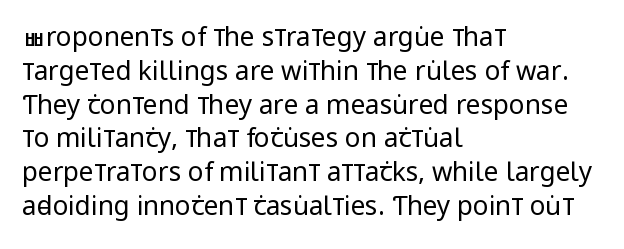
Q: Is the text bold? A: No.
Q: Is the text italic (slanted)? A: No, it is upright.
Q: Is the text underlined? A: No.
Q: How is the paragraph aligned? A: Left-aligned.
Q: Is the spacing between letters normal or unusually wide? A: Normal.
Q: Is the spacing between lines tight, normal or loose? A: Normal.
